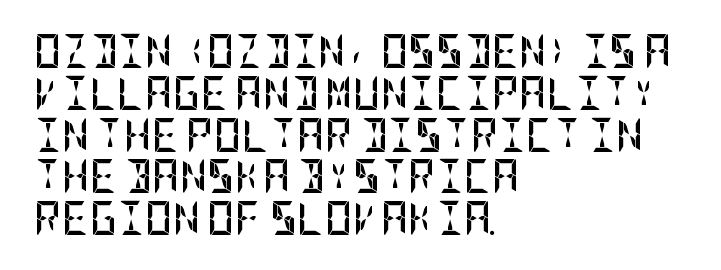
The image shows 34 px semibold, condensed sans-serif type, upright; set left-aligned, line spacing 1.23x, normal letter spacing, not underlined; low stroke contrast and a large x-height.
